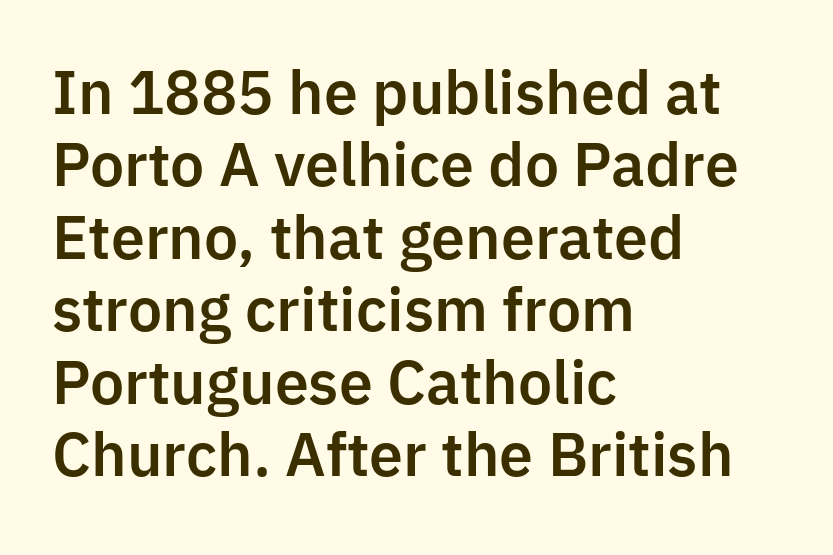
The image shows 58 px sans-serif type, upright; set left-aligned, normal line spacing (1.25x), normal letter spacing, not underlined; low stroke contrast and a medium x-height.
